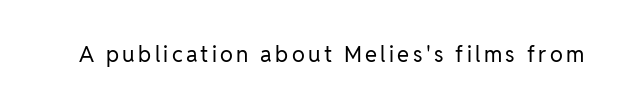
{"italic": "no", "bold": "no", "underline": "no", "glyph_px": 22}
